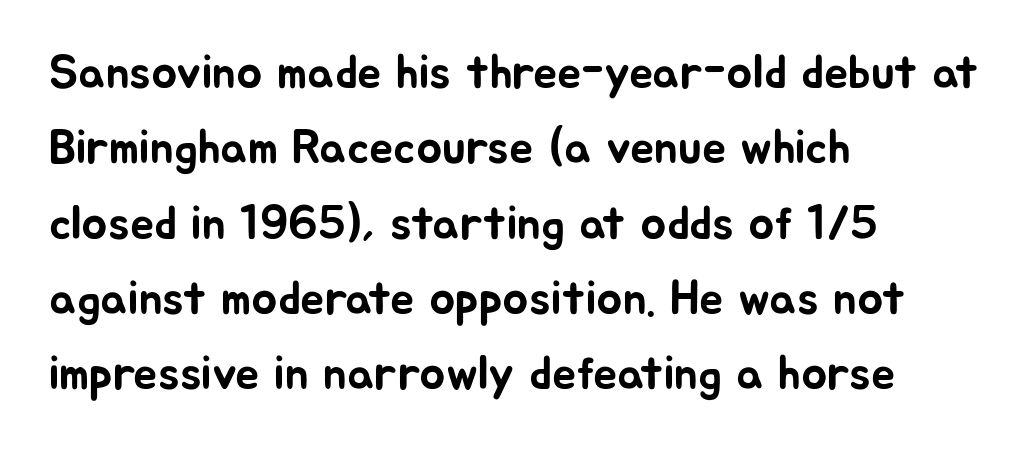
You can tell from the bare stems that sans-serif type was used. Caption: standard tracking, unaltered. A roman cut, with each character standing at attention. Interline gaps are of average width in this sample. A typesetter would call this proportional, since set widths differ per character.
